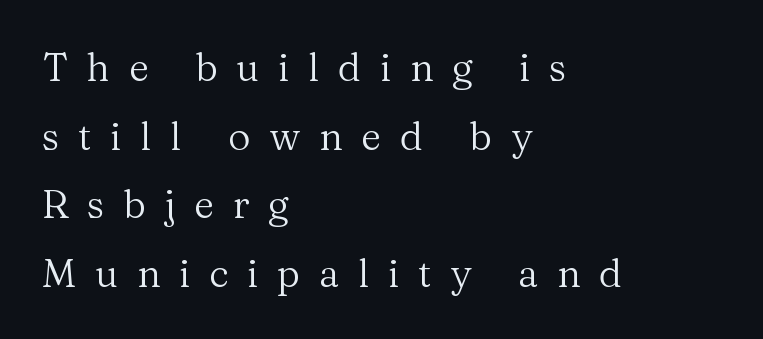
Q: Is the text bold? A: No.
Q: Is the text italic (slanted)? A: No, it is upright.
Q: Is the typeface a serif or a sans-serif typeface? A: Serif.
Q: Is the text underlined? A: No.
Q: How is the paragraph aligned? A: Left-aligned.
Q: Is the spacing between letters normal or unusually wide? A: Unusually wide.
Q: Width (condensed, normal, or wide)? A: Normal.
Q: Stroke contrast? A: Medium.
Q: x-height? A: Medium.
Q: Monospaced? A: No.
